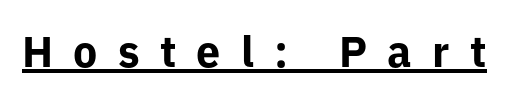
Q: Is the text bold? A: Yes.
Q: Is the text italic (slanted)? A: No, it is upright.
Q: Is the typeface a serif or a sans-serif typeface? A: Sans-serif.
Q: Is the text underlined? A: Yes.
Q: Is the spacing between letters normal or unusually wide? A: Unusually wide.
Q: Width (condensed, normal, or wide)? A: Normal.
Q: Stroke contrast? A: Low.
Q: x-height? A: Medium.
Q: Monospaced? A: No.
